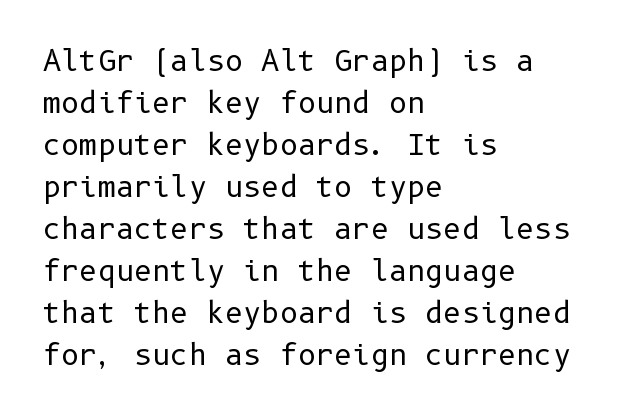
{"serif": "no", "italic": "no", "bold": "no", "weight": "regular", "width": "normal", "stroke_contrast": "low", "x_height": "medium", "underline": "no", "align": "left", "line_spacing": "normal", "line_spacing_ratio": 1.5, "letter_spacing": "normal", "letter_spacing_em": 0.0, "glyph_px": 28}
